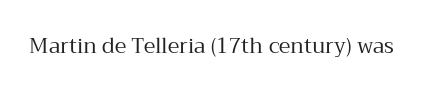
{"italic": "no", "bold": "no", "underline": "no", "letter_spacing": "normal", "letter_spacing_em": 0.0, "glyph_px": 21}
